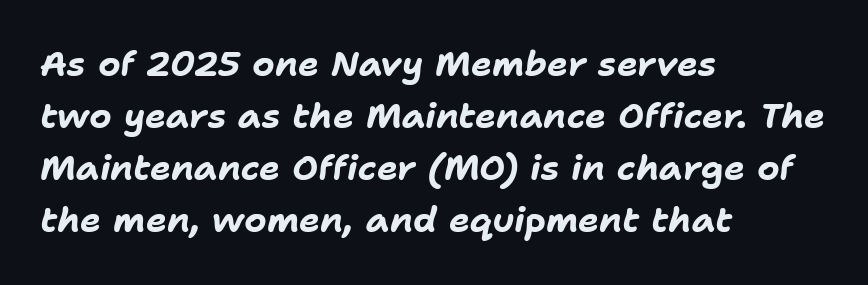
The image shows 35 px bold type, italic (leaning right); set left-aligned, normal line spacing (1.49x), normal letter spacing, not underlined; low stroke contrast and a medium x-height.
